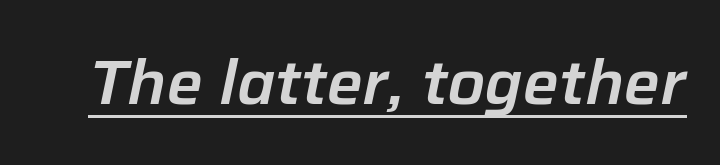
The image shows 61 px text type, italic (leaning right); set normal letter spacing, underlined; low stroke contrast and a medium x-height.
